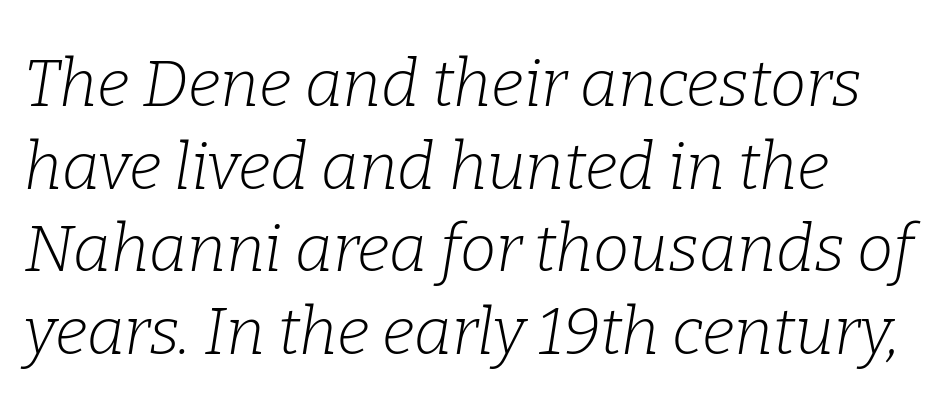
Descenders are the only things crossing below the line. Rows of type keep a routine distance in the vertical direction. The weight would be labelled regular, book, light, or lighter still. Spacing verdict: proportional, widths tailored to each character. Alignment: flush left.
